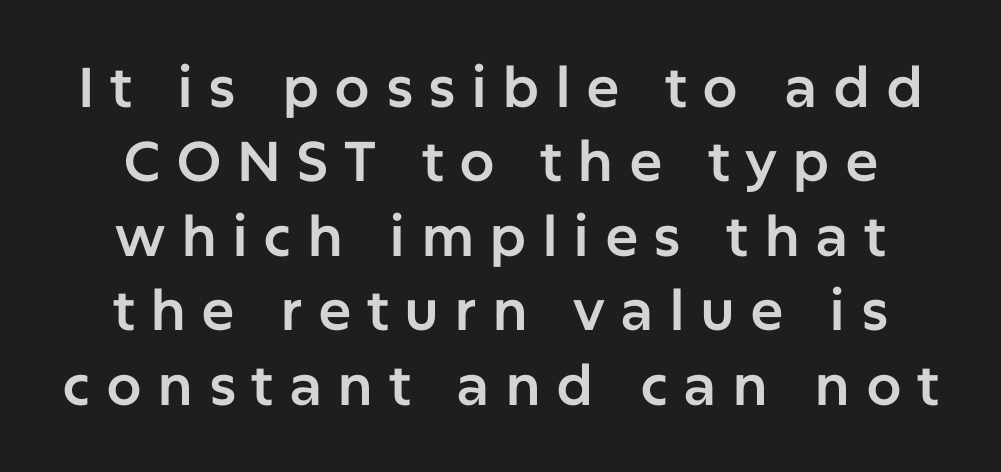
{"serif": "no", "italic": "no", "width": "normal", "stroke_contrast": "low", "x_height": "medium", "monospaced": "no", "underline": "no", "line_spacing": "normal", "line_spacing_ratio": 1.33, "letter_spacing": "wide", "letter_spacing_em": 0.27, "glyph_px": 56}
